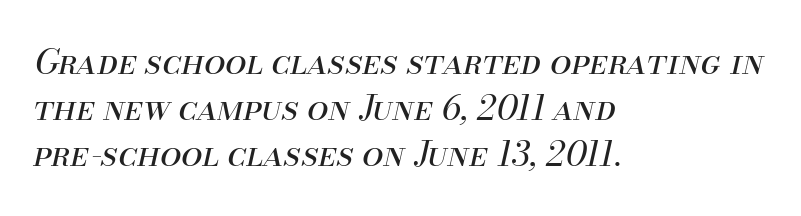
Q: Is the text bold? A: No.
Q: Is the text italic (slanted)? A: Yes, it leans right by about 13 degrees.
Q: Is the text underlined? A: No.
Q: How is the paragraph aligned? A: Left-aligned.
Q: Is the spacing between letters normal or unusually wide? A: Normal.
Q: Is the spacing between lines tight, normal or loose? A: Normal.
Q: Width (condensed, normal, or wide)? A: Normal.
Q: Stroke contrast? A: Medium.
Q: x-height? A: Small.
Q: Monospaced? A: No.
